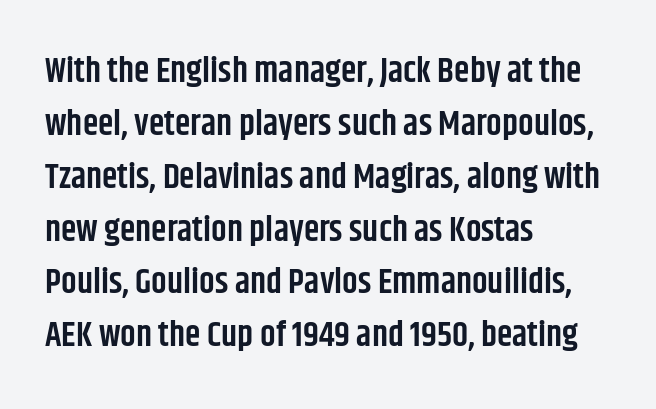
Does the type have serifs? No, each stem ends abruptly. It's the straight-up-and-down kind of type. The letterforms sit shoulder to shoulder at normal distance. Each row of text sits above clean, open space.
